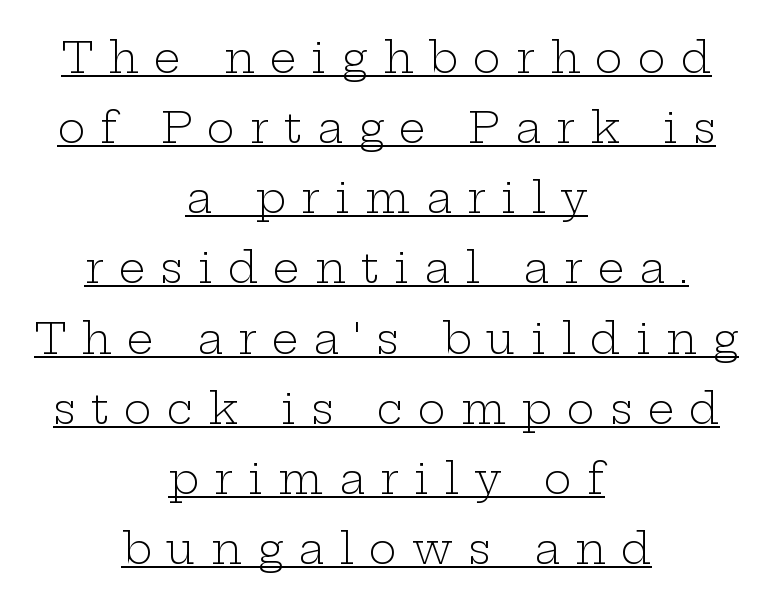
Q: Is the text bold? A: No.
Q: Is the text italic (slanted)? A: No, it is upright.
Q: Is the typeface a serif or a sans-serif typeface? A: Serif.
Q: Is the text underlined? A: Yes.
Q: How is the paragraph aligned? A: Centered.
Q: Is the spacing between letters normal or unusually wide? A: Unusually wide.
Q: Is the spacing between lines tight, normal or loose? A: Normal.
Q: Width (condensed, normal, or wide)? A: Wide.
Q: Stroke contrast? A: Low.
Q: x-height? A: Medium.
Q: Monospaced? A: No.
